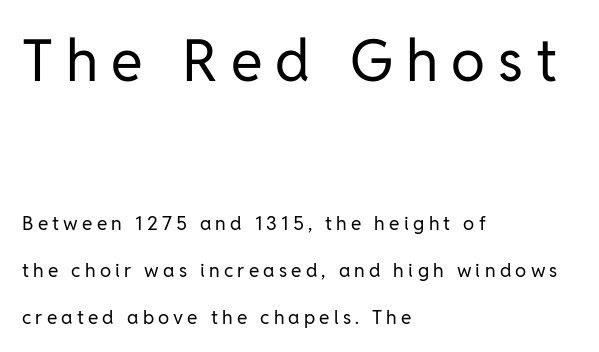
Q: Is the text bold? A: No.
Q: Is the text italic (slanted)? A: No, it is upright.
Q: Is the typeface a serif or a sans-serif typeface? A: Sans-serif.
Q: Is the text underlined? A: No.
Q: How is the paragraph aligned? A: Left-aligned.
Q: Is the spacing between letters normal or unusually wide? A: Unusually wide.
Q: Is the spacing between lines tight, normal or loose? A: Loose.
Q: Which block of text is set in a larger size, the first (top) or the second (bottom)? A: The first (top) one.
Q: Width (condensed, normal, or wide)? A: Normal.
Q: Stroke contrast? A: Low.
Q: x-height? A: Medium.
Q: Monospaced? A: No.
